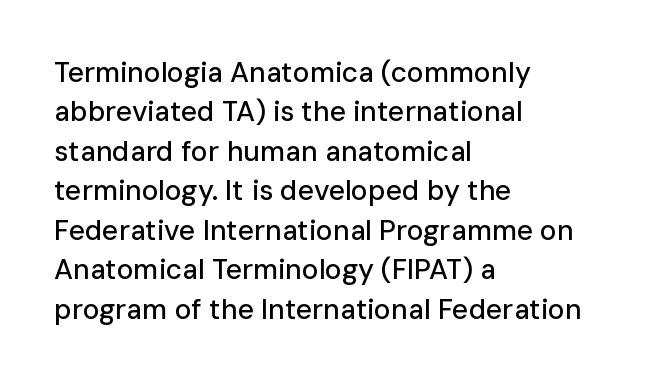
{"serif": "no", "italic": "no", "width": "normal", "stroke_contrast": "low", "x_height": "medium", "monospaced": "no", "underline": "no", "align": "left", "line_spacing": "normal", "line_spacing_ratio": 1.41, "letter_spacing": "normal", "letter_spacing_em": 0.0, "glyph_px": 28}
